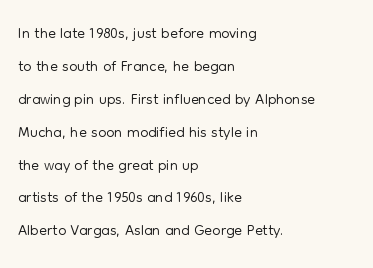
The image shows 23 px text type, upright; set left-aligned, normal line spacing (1.43x), normal letter spacing, not underlined.
